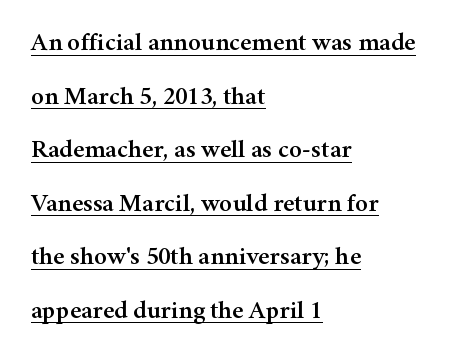
{"italic": "no", "underline": "yes", "align": "left", "line_spacing": "loose", "line_spacing_ratio": 2.06, "letter_spacing": "normal", "letter_spacing_em": 0.0, "glyph_px": 26}
